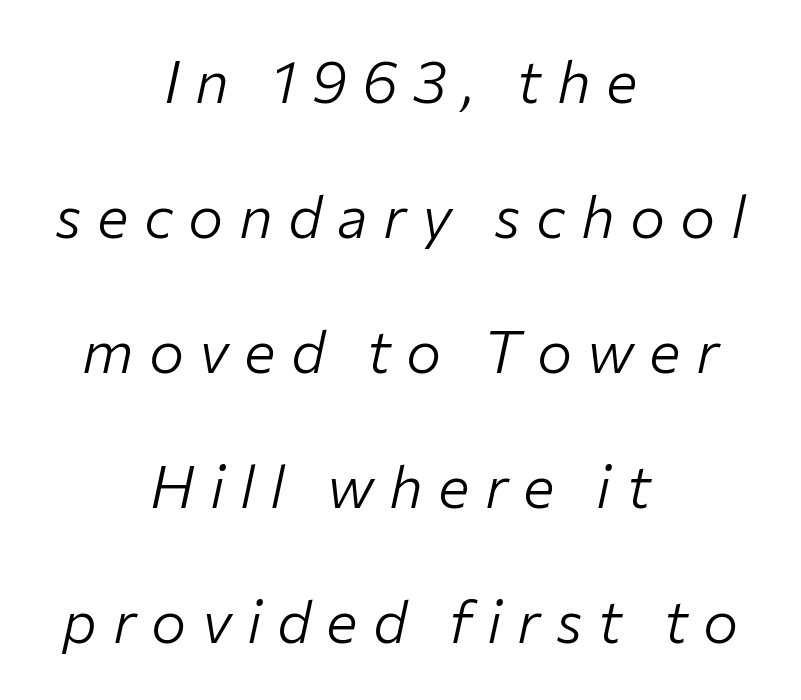
{"italic": "yes", "lean": "right", "slant_degrees": 12, "bold": "no", "weight": "light", "width": "normal", "stroke_contrast": "low", "x_height": "medium", "monospaced": "no", "underline": "no", "align": "center", "line_spacing": "loose", "line_spacing_ratio": 2.29, "letter_spacing": "wide", "letter_spacing_em": 0.26, "glyph_px": 59}
